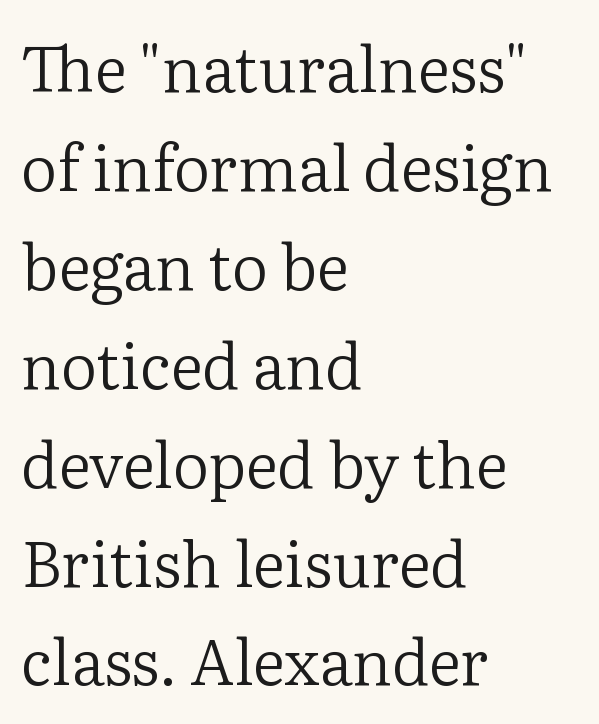
The image shows 63 px regular-weight serif type, upright; set left-aligned, normal line spacing (1.57x), normal letter spacing, not underlined; low stroke contrast and a medium x-height.
